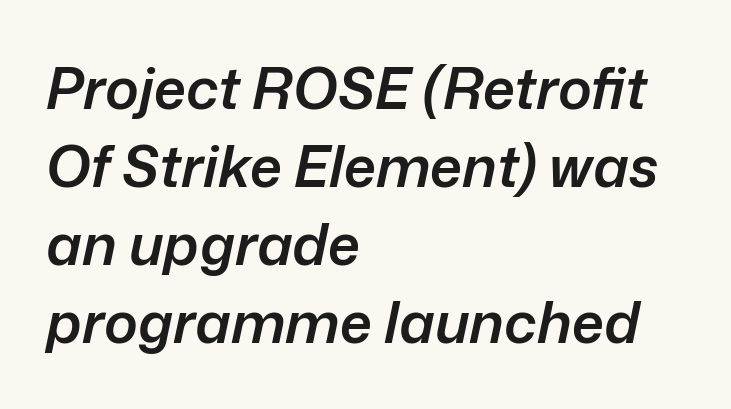
Style check: oblique. Successive baselines arrive at the customary interval. If you drew a ruler down the left edge, every line would touch it. Proportional: the letters do not fall into vertical columns. The face used here is a semibold: visibly heavier than regular, lighter than bold. The type is set solid horizontally, with unmodified tracking.
